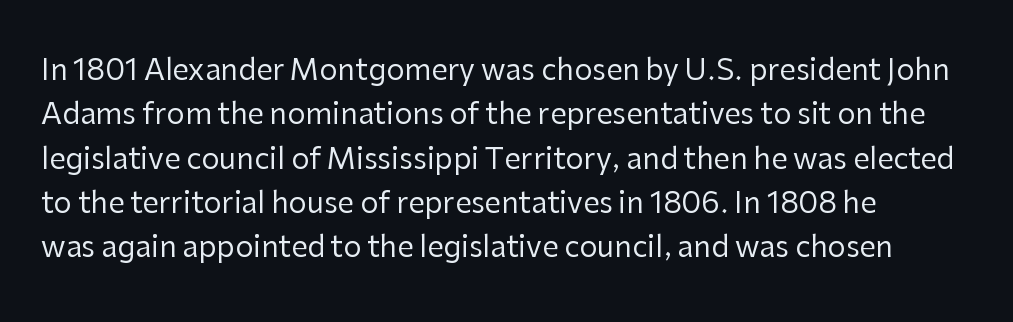
Horizontal alignment here is leftward, the default for most running prose. The font's upright variant was chosen for this text. Quick note: underline off. How are the letters spaced? Ordinarily, with no added tracking. Character widths vary here, with narrow letters taking less room than wide ones.
